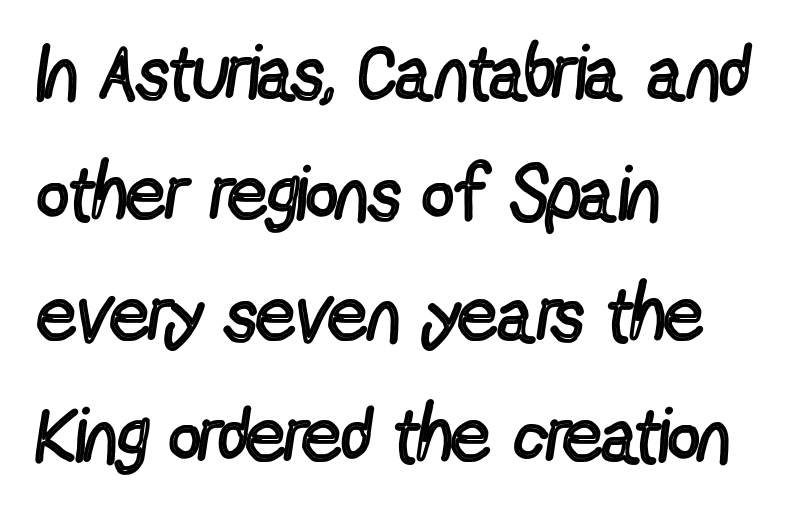
The image shows 77 px regular-weight, condensed sans-serif type; set left-aligned, normal line spacing (1.57x), normal letter spacing, not underlined; a medium x-height.
